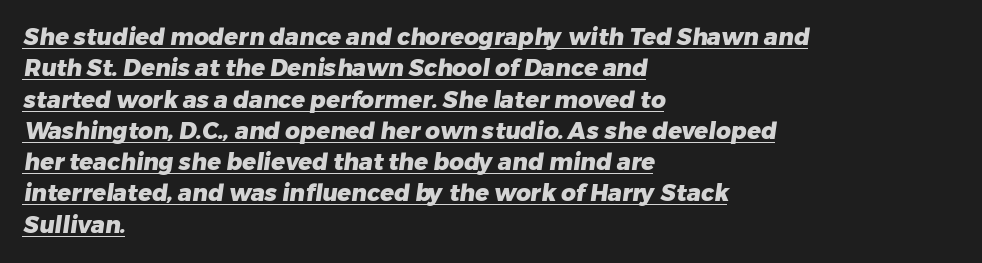
The image shows 23 px bold type; set left-aligned, normal line spacing (1.36x), normal letter spacing, underlined.
